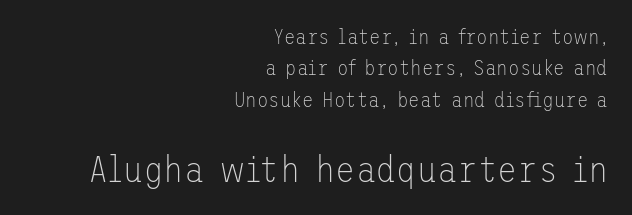
{"serif": "no", "italic": "no", "bold": "no", "weight": "thin", "width": "normal", "stroke_contrast": "low", "x_height": "medium", "underline": "no", "align": "right", "line_spacing": "normal", "line_spacing_ratio": 1.5, "letter_spacing": "normal", "letter_spacing_em": 0.0, "larger_block": "second", "size_ratio": 1.76, "glyph_px": 37}
